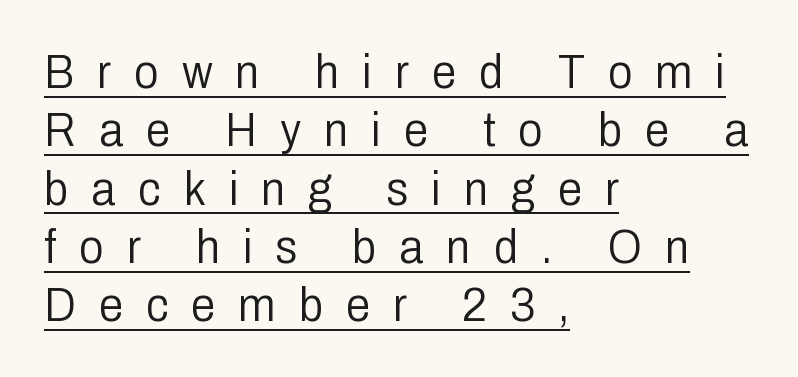
Q: Is the text bold? A: No.
Q: Is the text italic (slanted)? A: No, it is upright.
Q: Is the typeface a serif or a sans-serif typeface? A: Sans-serif.
Q: Is the text underlined? A: Yes.
Q: How is the paragraph aligned? A: Left-aligned.
Q: Is the spacing between letters normal or unusually wide? A: Unusually wide.
Q: Width (condensed, normal, or wide)? A: Condensed.
Q: Stroke contrast? A: Low.
Q: x-height? A: Medium.
Q: Monospaced? A: No.
